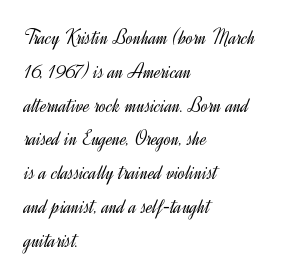
{"bold": "no", "underline": "no", "align": "left", "line_spacing": "normal", "line_spacing_ratio": 1.61, "letter_spacing": "normal", "letter_spacing_em": 0.0, "glyph_px": 21}
